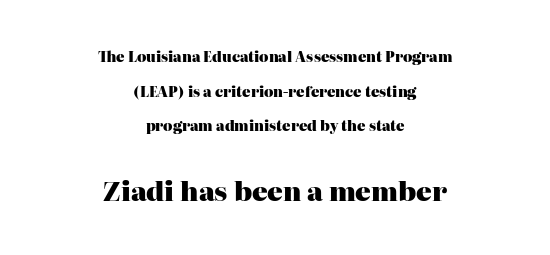
{"italic": "no", "bold": "yes", "underline": "no", "align": "center", "line_spacing": "loose", "line_spacing_ratio": 2.48, "letter_spacing": "normal", "letter_spacing_em": 0.0, "larger_block": "second", "size_ratio": 1.86, "glyph_px": 26}
